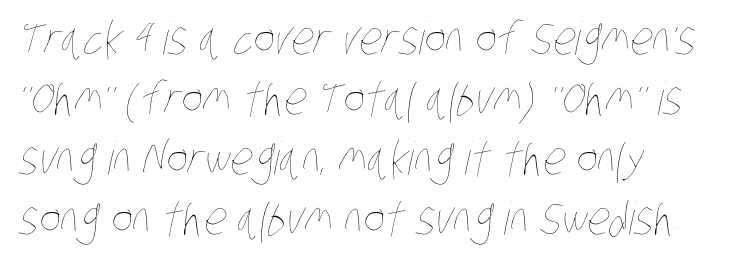
The image shows 45 px thin, condensed type; set left-aligned, normal line spacing (1.33x), normal letter spacing, not underlined; low stroke contrast and a large x-height.
